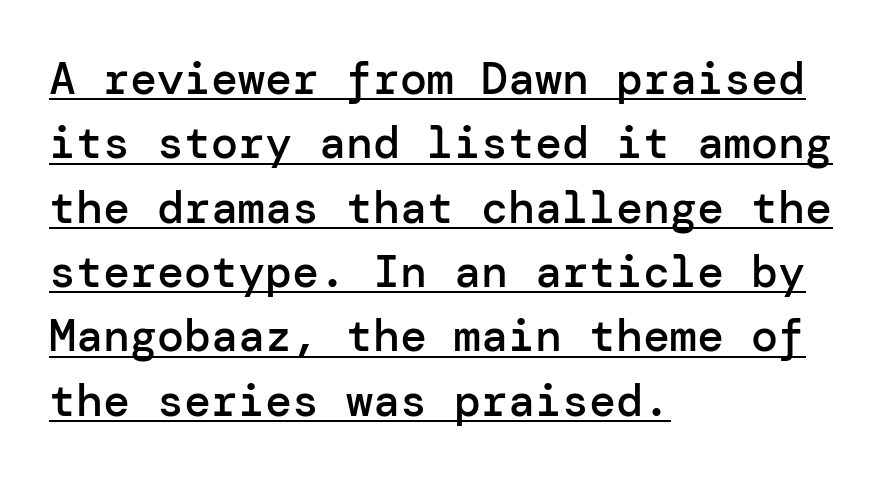
Stems and bowls a touch heavier than normal — semibold. This rendering employs a face without finishing strokes, i.e., a sans-serif. Beneath each row of characters lies a ruled line. The font's upright variant was chosen for this text.
